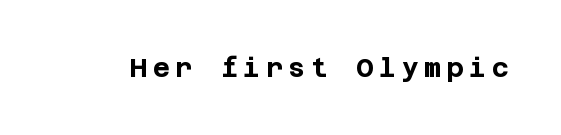
A dark, heavy texture on the line: the type is bold. The face used here is rendered with a markedly widened letterfit. Clear beneath every line of the passage. No italicization has been applied; the sample stays upright.
